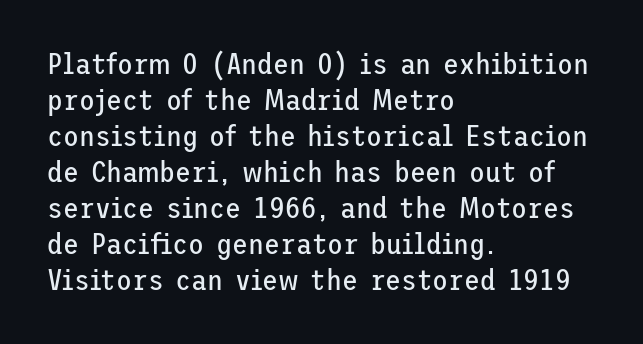
Q: Is the text bold? A: No.
Q: Is the text italic (slanted)? A: No, it is upright.
Q: Is the typeface a serif or a sans-serif typeface? A: Sans-serif.
Q: Is the text underlined? A: No.
Q: How is the paragraph aligned? A: Left-aligned.
Q: Is the spacing between letters normal or unusually wide? A: Normal.
Q: Width (condensed, normal, or wide)? A: Normal.
Q: Stroke contrast? A: Low.
Q: x-height? A: Medium.
